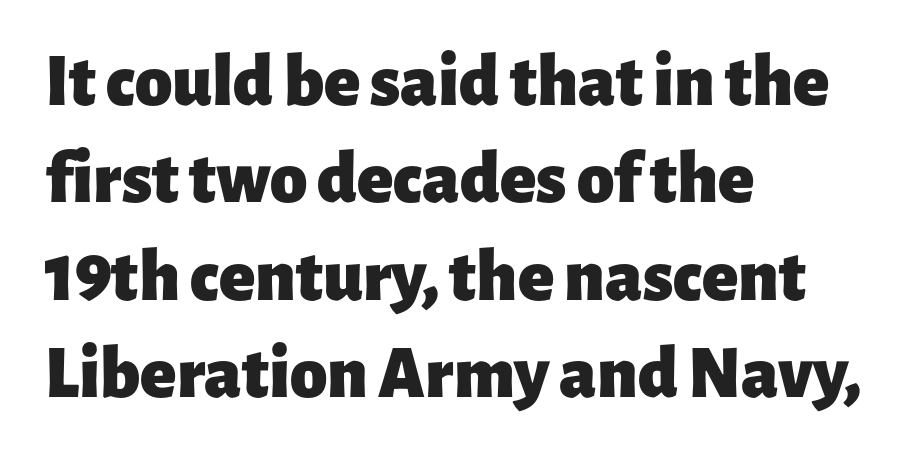
Notice how the passage keeps a crisp vertical edge on the left only. Does the lettering tilt? It doesn't — this is upright. Grotesque or geometric, the face here clearly has no serifs. The rows are spaced the way most documents space them. The strokes are fattened all the way to bold.
